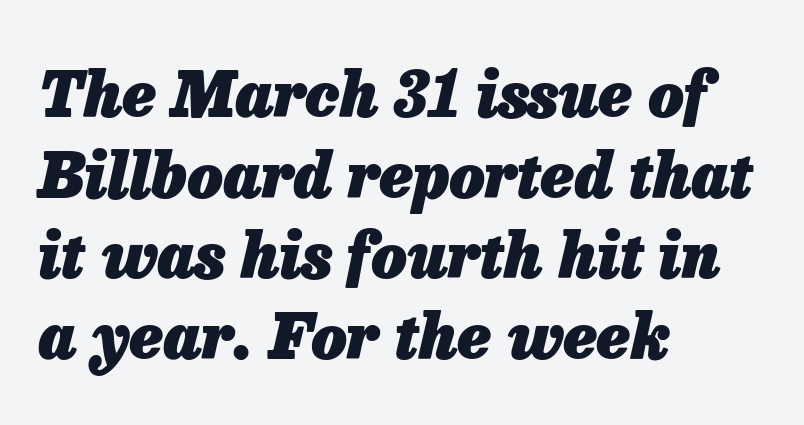
The image shows 62 px heavy type, italic (leaning right); set left-aligned, normal line spacing (1.3x), normal letter spacing, not underlined; low stroke contrast and a medium x-height.
